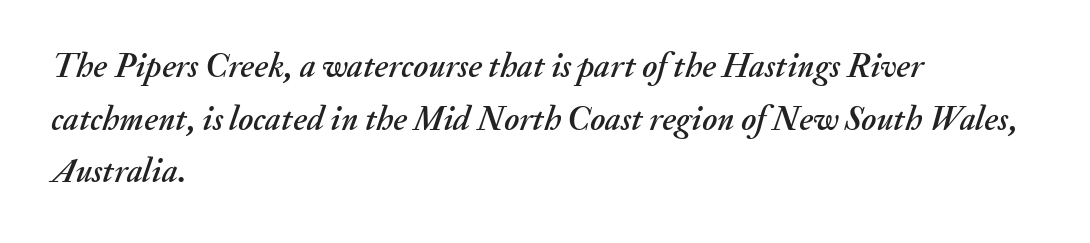
{"italic": "yes", "lean": "right", "slant_degrees": 20, "width": "normal", "stroke_contrast": "medium", "x_height": "small", "monospaced": "no", "underline": "no", "align": "left", "line_spacing": "normal", "line_spacing_ratio": 1.55, "letter_spacing": "normal", "letter_spacing_em": 0.0, "glyph_px": 34}
